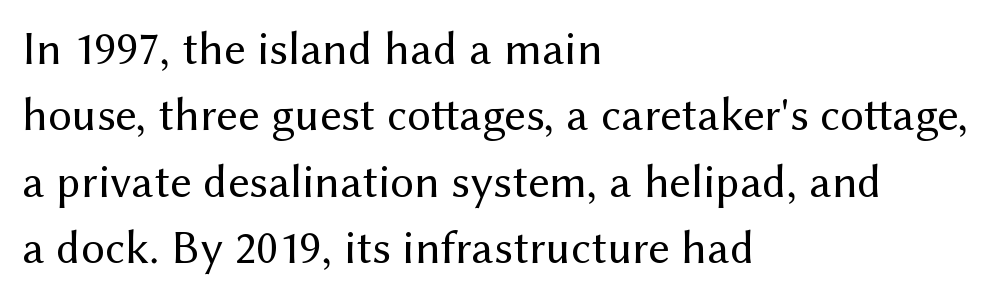
The image shows 47 px regular-weight sans-serif type, upright; set left-aligned, normal line spacing (1.41x), normal letter spacing, not underlined; medium stroke contrast and a medium x-height.
